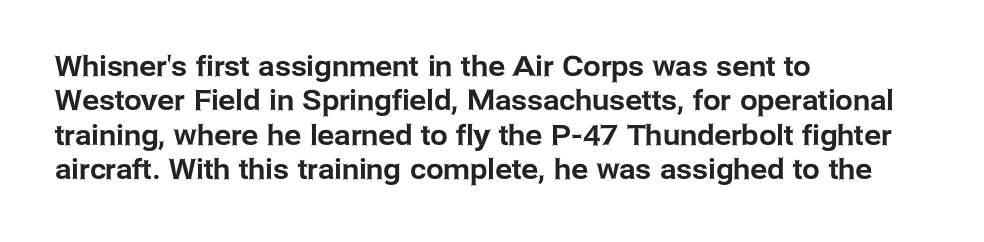
The image shows 28 px sans-serif type, upright; set left-aligned, line spacing 1.23x, normal letter spacing, not underlined; low stroke contrast and a medium x-height.
